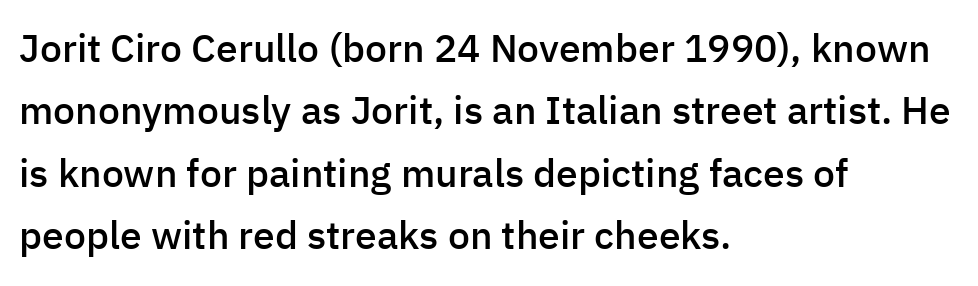
{"serif": "no", "italic": "no", "bold": "semi", "weight": "semibold", "width": "normal", "stroke_contrast": "low", "x_height": "medium", "monospaced": "no", "underline": "no", "align": "left", "line_spacing": "normal", "line_spacing_ratio": 1.6, "letter_spacing": "normal", "letter_spacing_em": 0.0, "glyph_px": 39}
